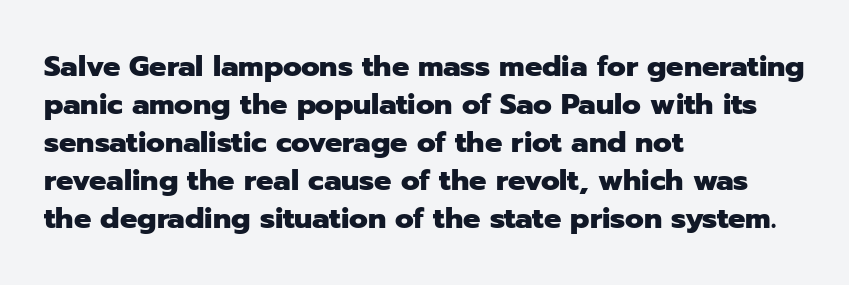
You'd pick this weight for a headline — it's a proper bold. The designer left line spacing at the default. Quick note: underline off. Does the type have serifs? No, each stem ends abruptly. Letter spacing: default.
